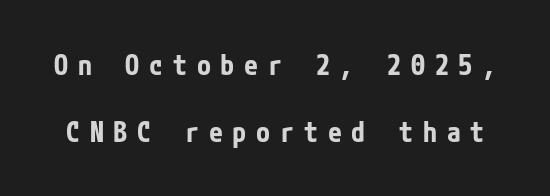
{"serif": "no", "italic": "no", "bold": "yes", "weight": "bold", "width": "condensed", "stroke_contrast": "low", "x_height": "medium", "underline": "no", "line_spacing": "loose", "line_spacing_ratio": 2.39, "letter_spacing": "wide", "letter_spacing_em": 0.35, "glyph_px": 28}
